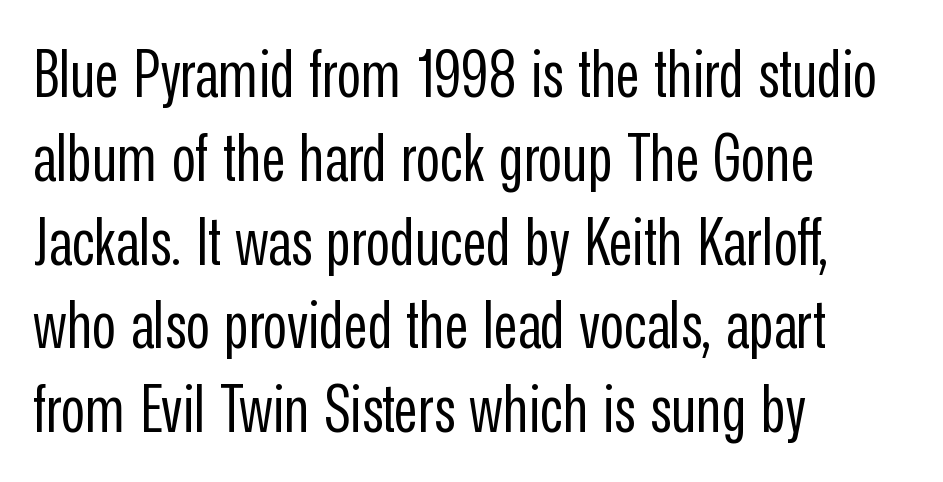
The image shows 66 px regular-weight, condensed sans-serif type, upright; set left-aligned, normal line spacing (1.27x), normal letter spacing, not underlined; low stroke contrast and a medium x-height.
